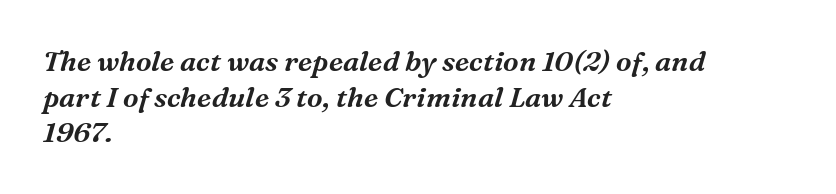
{"serif": "yes", "italic": "yes", "lean": "right", "slant_degrees": 16, "width": "normal", "stroke_contrast": "medium", "x_height": "medium", "monospaced": "no", "underline": "no", "align": "left", "line_spacing": "normal", "line_spacing_ratio": 1.27, "letter_spacing": "normal", "letter_spacing_em": 0.0, "glyph_px": 28}
